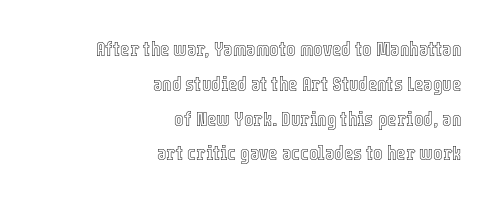
{"italic": "no", "underline": "no", "align": "right", "line_spacing_ratio": 1.74, "letter_spacing": "normal", "letter_spacing_em": 0.0, "glyph_px": 20}
